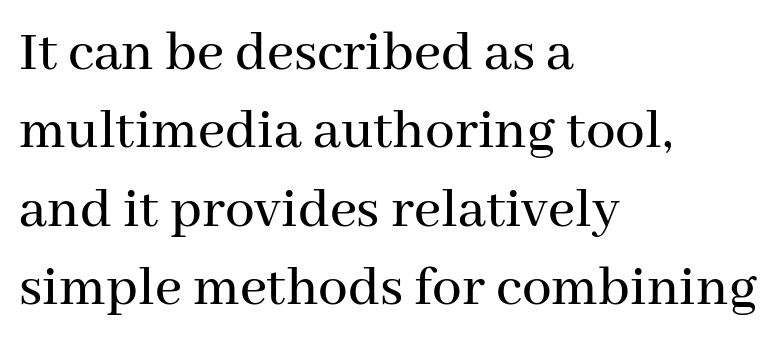
The image shows 59 px serif type, upright; set left-aligned, normal line spacing (1.33x), normal letter spacing, not underlined; medium stroke contrast and a medium x-height.
